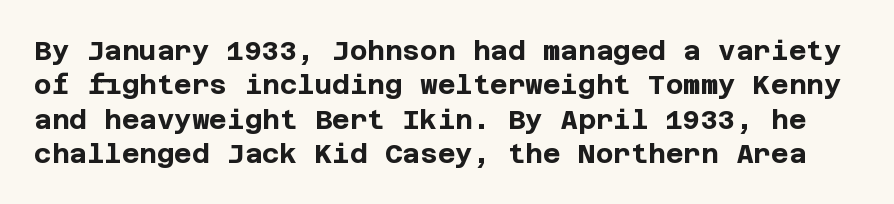
The image shows 27 px bold type, upright; set normal line spacing (1.27x), normal letter spacing, not underlined.
